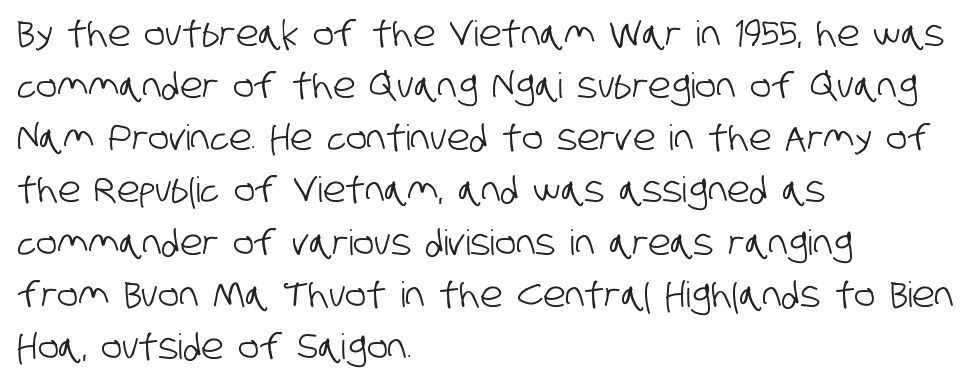
Looks like regular typesetting: each glyph gets only the width it needs. Regarding serifs, this sample does without them. A student would call this left alignment; a typographer would say flush left, rag right. Underlining? Definitely not there.
